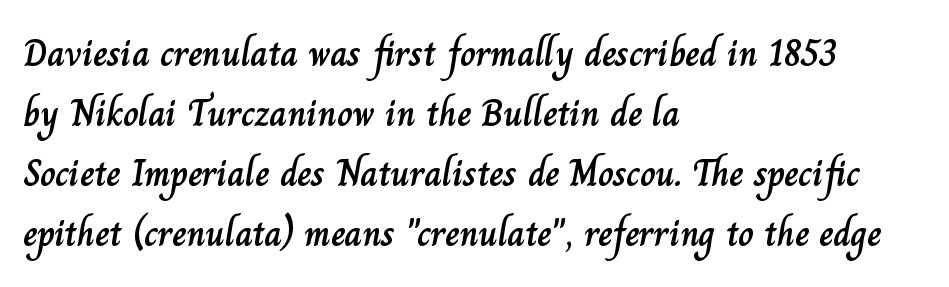
{"width": "normal", "stroke_contrast": "low", "x_height": "small", "monospaced": "no", "underline": "no", "align": "left", "line_spacing": "normal", "line_spacing_ratio": 1.58, "letter_spacing": "normal", "letter_spacing_em": 0.0, "glyph_px": 38}
